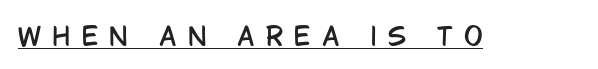
Q: Is the text italic (slanted)? A: No, it is upright.
Q: Is the text underlined? A: Yes.
Q: Is the spacing between letters normal or unusually wide? A: Unusually wide.
